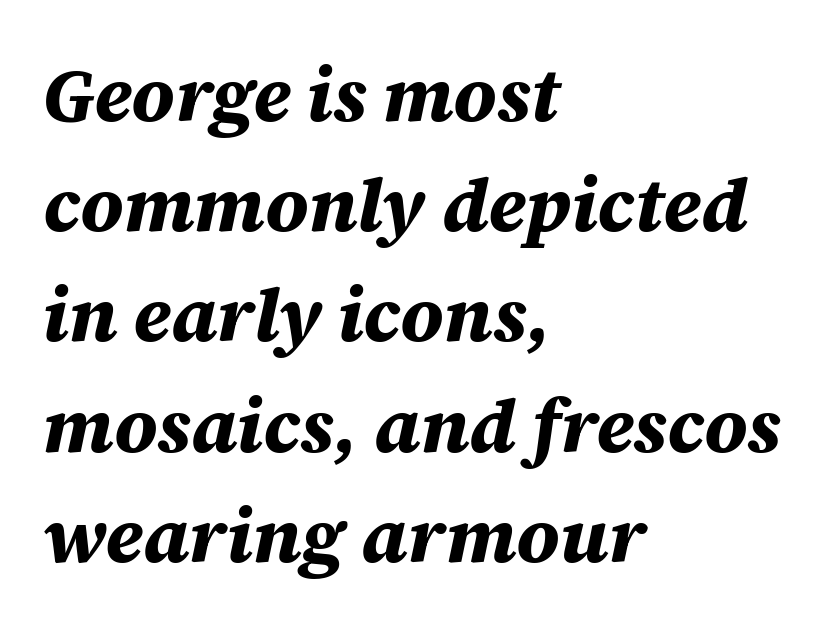
The line texture is even and compact thanks to regular tracking. The ragged edge is on the right, which tells us the setting is flush left. Think of a printed novel: that variable character pitch is what you see here. The glyphs look as if they've been sheared to an angle. Students, this is bold: see how much ink each stroke carries.
